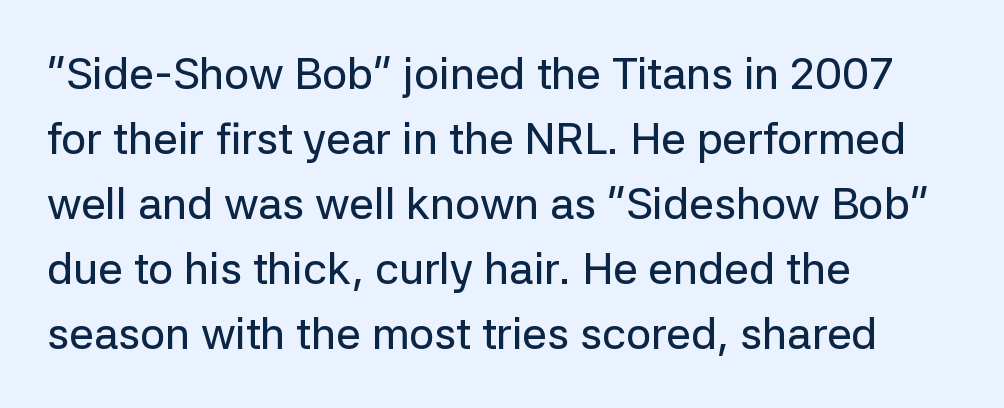
Q: Is the text italic (slanted)? A: No, it is upright.
Q: Is the typeface a serif or a sans-serif typeface? A: Sans-serif.
Q: Is the text underlined? A: No.
Q: How is the paragraph aligned? A: Left-aligned.
Q: Is the spacing between letters normal or unusually wide? A: Normal.
Q: Is the spacing between lines tight, normal or loose? A: Normal.
Q: Width (condensed, normal, or wide)? A: Normal.
Q: Stroke contrast? A: Low.
Q: x-height? A: Medium.
Q: Monospaced? A: No.
